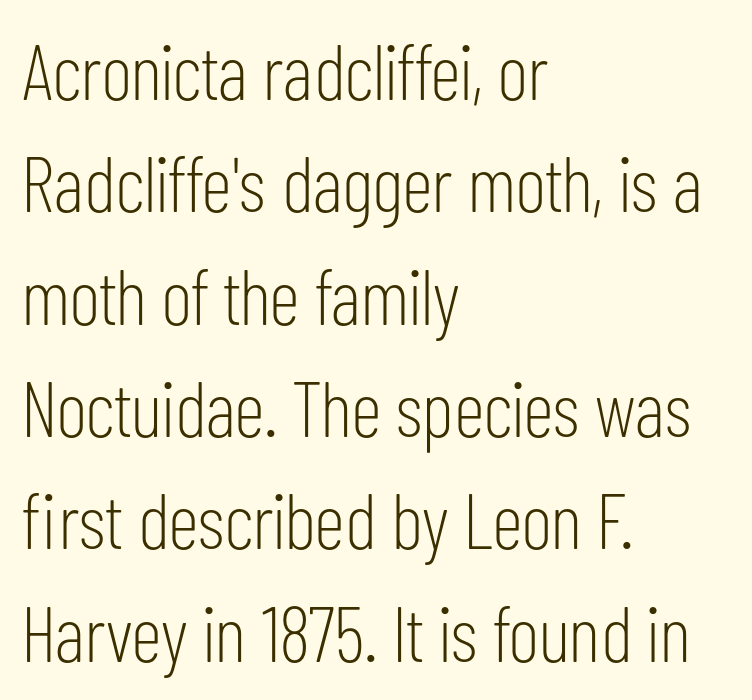
Each letter's strokes conclude bluntly, with no projecting serifs. The letters advance in unequal steps, a hallmark of proportional type. A clean baseline with only descenders dipping below it. Posture: upright roman. Words appear dense and cohesive because spacing is normal.
